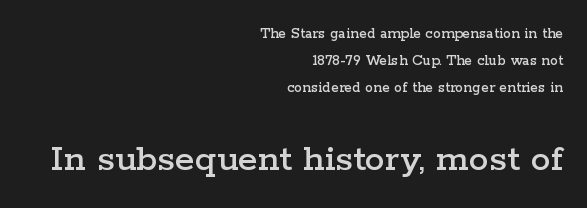
The image shows 40 px wide serif type, upright; set right-aligned, normal line spacing (1.69x), normal letter spacing, not underlined; the second (bottom) block is 2.5x larger; low stroke contrast and a medium x-height.
